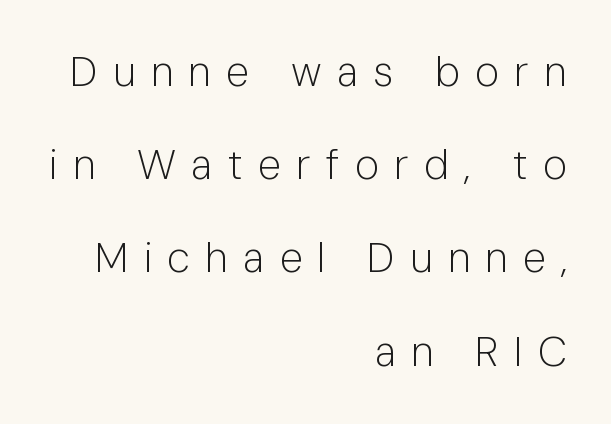
{"serif": "no", "italic": "no", "bold": "no", "weight": "light", "width": "normal", "stroke_contrast": "low", "x_height": "medium", "monospaced": "no", "underline": "no", "align": "right", "line_spacing": "loose", "line_spacing_ratio": 2.22, "letter_spacing": "wide", "letter_spacing_em": 0.36, "glyph_px": 42}
